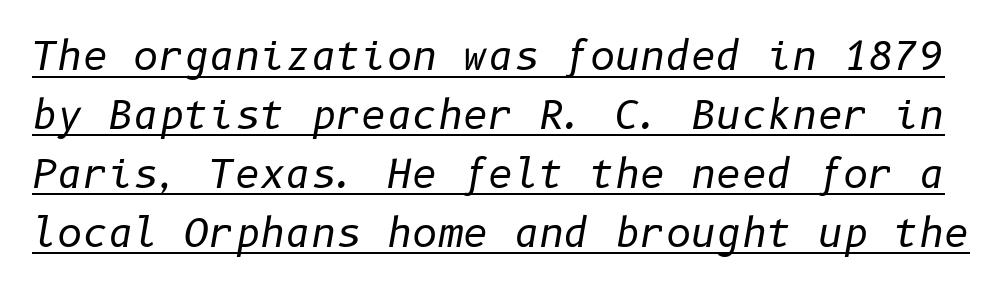
{"italic": "yes", "lean": "right", "slant_degrees": 10, "bold": "no", "weight": "regular", "width": "normal", "stroke_contrast": "low", "x_height": "medium", "underline": "yes", "line_spacing": "normal", "line_spacing_ratio": 1.51, "letter_spacing": "normal", "letter_spacing_em": 0.0, "glyph_px": 39}
